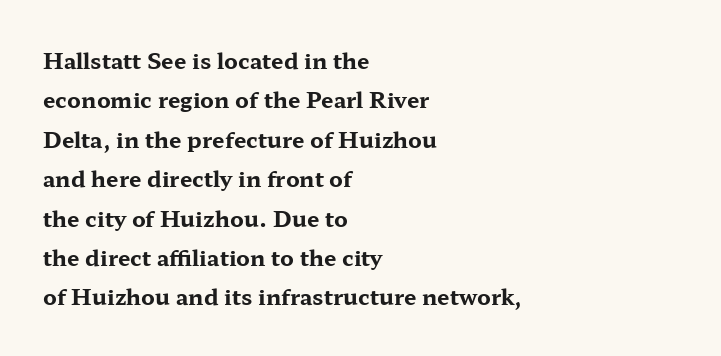
Q: Is the text bold? A: Yes.
Q: Is the text italic (slanted)? A: No, it is upright.
Q: Is the text underlined? A: No.
Q: How is the paragraph aligned? A: Left-aligned.
Q: Is the spacing between letters normal or unusually wide? A: Normal.
